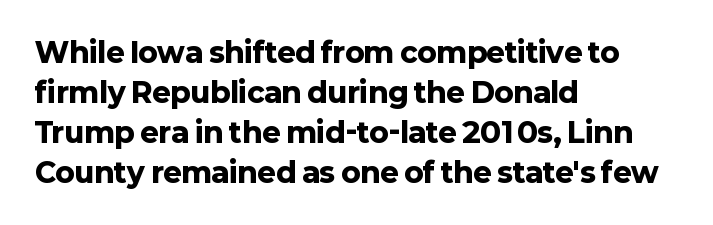
{"serif": "no", "italic": "no", "bold": "yes", "weight": "heavy", "width": "normal", "stroke_contrast": "low", "x_height": "medium", "monospaced": "no", "underline": "no", "align": "left", "line_spacing": "normal", "line_spacing_ratio": 1.43, "letter_spacing": "normal", "letter_spacing_em": 0.0, "glyph_px": 28}
